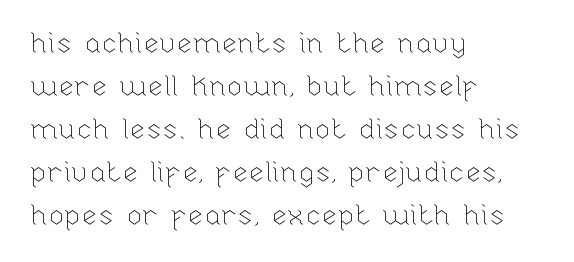
{"italic": "no", "bold": "no", "weight": "thin", "width": "normal", "stroke_contrast": "low", "x_height": "medium", "monospaced": "no", "underline": "no", "align": "left", "line_spacing": "normal", "line_spacing_ratio": 1.48, "letter_spacing": "normal", "letter_spacing_em": 0.0, "glyph_px": 29}
